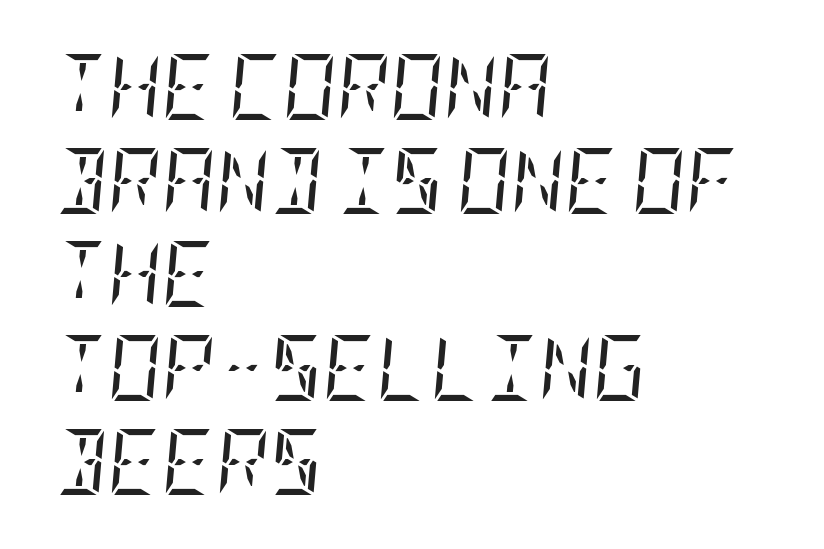
Visually the block forms a straight wall on the left and a jagged coastline on the right. You can tell it's italic because the verticals aren't actually vertical. The letterforms sit at book weight or below. Underline: absent.
